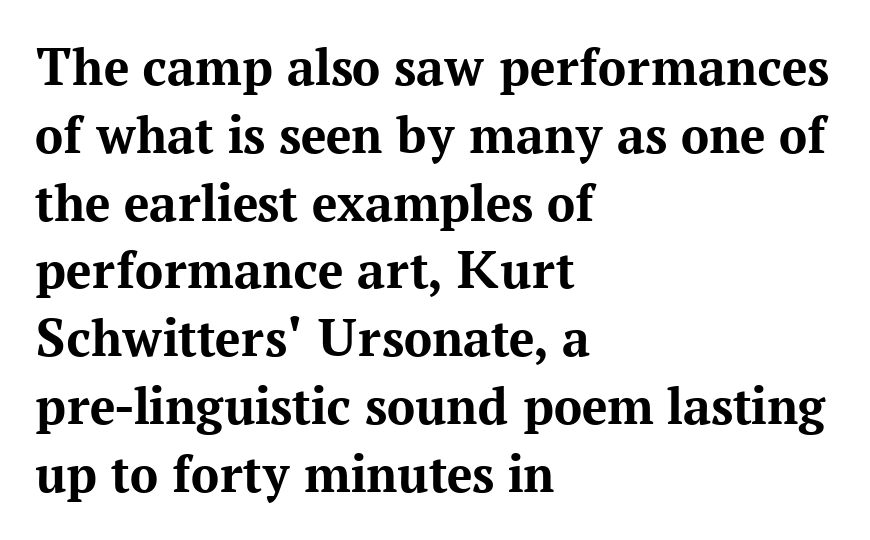
Q: Is the text bold? A: Yes.
Q: Is the text italic (slanted)? A: No, it is upright.
Q: Is the typeface a serif or a sans-serif typeface? A: Serif.
Q: Is the text underlined? A: No.
Q: How is the paragraph aligned? A: Left-aligned.
Q: Is the spacing between letters normal or unusually wide? A: Normal.
Q: Width (condensed, normal, or wide)? A: Normal.
Q: Stroke contrast? A: Medium.
Q: x-height? A: Medium.
Q: Monospaced? A: No.
